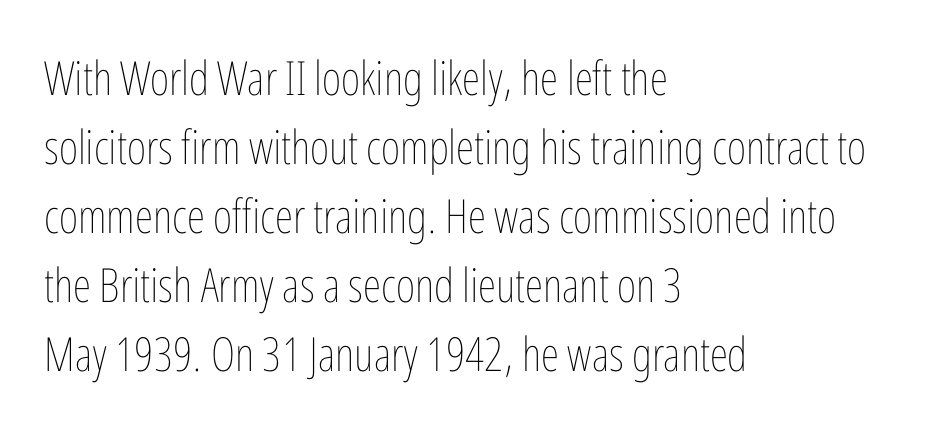
Q: Is the text bold? A: No.
Q: Is the text italic (slanted)? A: No, it is upright.
Q: Is the text underlined? A: No.
Q: How is the paragraph aligned? A: Left-aligned.
Q: Is the spacing between letters normal or unusually wide? A: Normal.
Q: Is the spacing between lines tight, normal or loose? A: Normal.
Q: Width (condensed, normal, or wide)? A: Condensed.
Q: Stroke contrast? A: Low.
Q: x-height? A: Medium.
Q: Monospaced? A: No.
